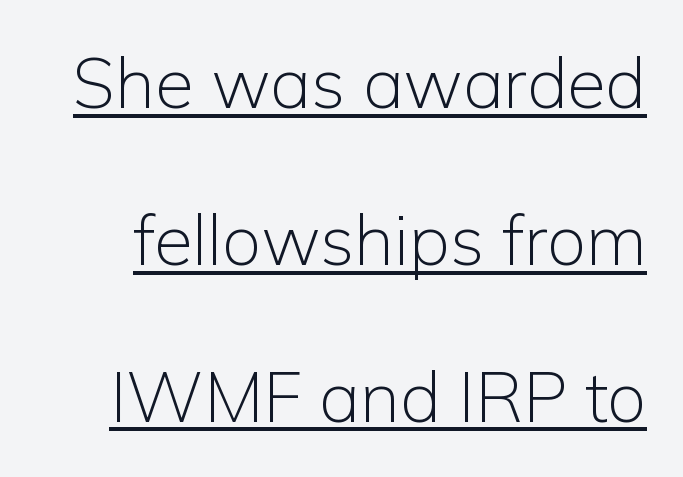
Think of a printed novel: that variable character pitch is what you see here. The passage shown is not bold in any degree. Regarding serifs, this sample does without them. A typesetter would call this zero additional tracking.
